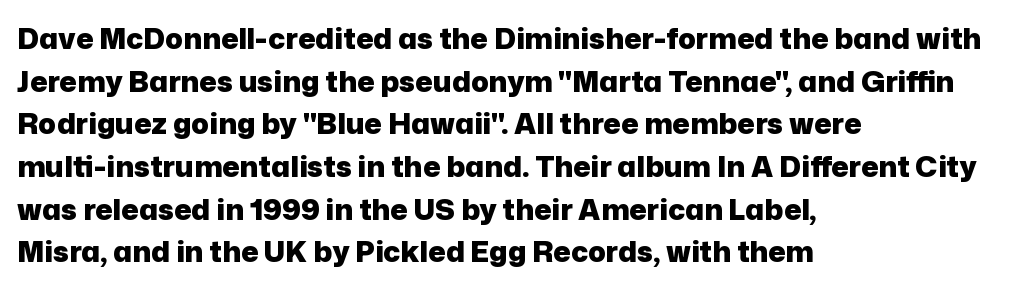
Q: Is the text bold? A: Yes.
Q: Is the text italic (slanted)? A: No, it is upright.
Q: Is the typeface a serif or a sans-serif typeface? A: Sans-serif.
Q: Is the text underlined? A: No.
Q: How is the paragraph aligned? A: Left-aligned.
Q: Is the spacing between letters normal or unusually wide? A: Normal.
Q: Is the spacing between lines tight, normal or loose? A: Normal.
Q: Width (condensed, normal, or wide)? A: Normal.
Q: Stroke contrast? A: Low.
Q: x-height? A: Medium.
Q: Monospaced? A: No.
